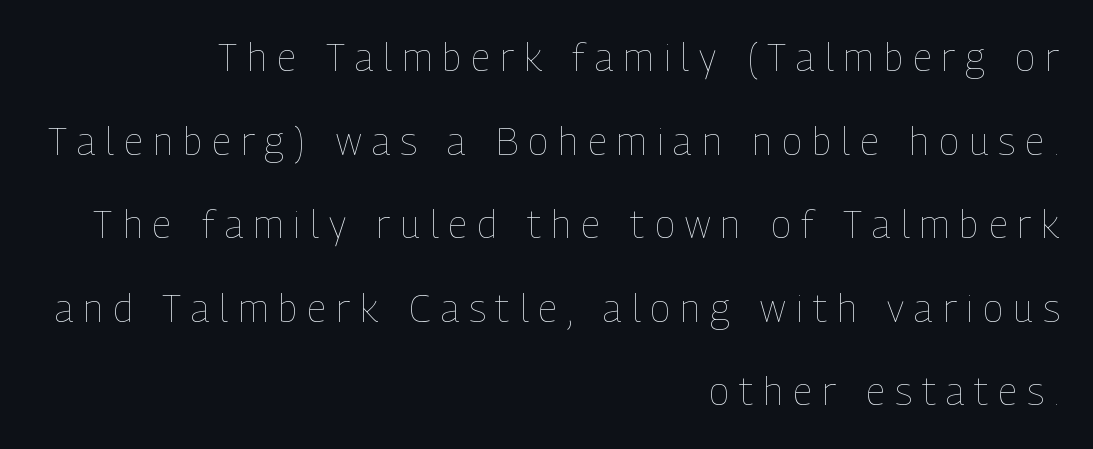
Each new line begins a long way beneath the previous one. This rendering uses right alignment, leaving the left contour irregular. Here the designer chose a conventional face with non-uniform glyph widths. Rendered with straight, roman letterforms. Is the stroke heavy? The answer is a plain regular-or-lighter.
